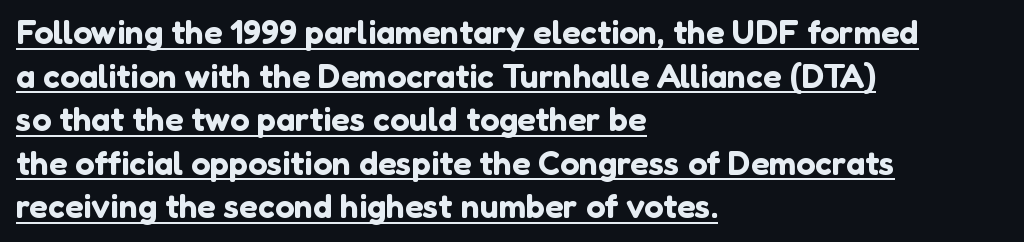
{"serif": "no", "italic": "no", "width": "normal", "stroke_contrast": "low", "x_height": "medium", "monospaced": "no", "underline": "yes", "align": "left", "line_spacing": "normal", "line_spacing_ratio": 1.28, "letter_spacing": "normal", "letter_spacing_em": 0.0, "glyph_px": 34}
